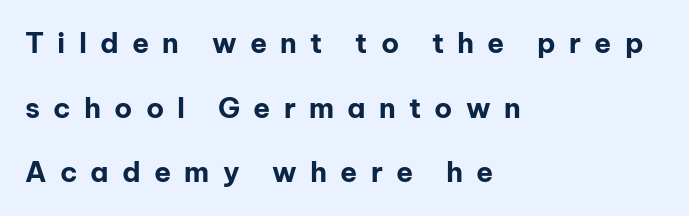
Q: Is the text bold? A: Yes.
Q: Is the text italic (slanted)? A: No, it is upright.
Q: Is the typeface a serif or a sans-serif typeface? A: Sans-serif.
Q: Is the text underlined? A: No.
Q: How is the paragraph aligned? A: Left-aligned.
Q: Is the spacing between letters normal or unusually wide? A: Unusually wide.
Q: Is the spacing between lines tight, normal or loose? A: Loose.
Q: Width (condensed, normal, or wide)? A: Normal.
Q: Stroke contrast? A: Low.
Q: x-height? A: Medium.
Q: Monospaced? A: No.
